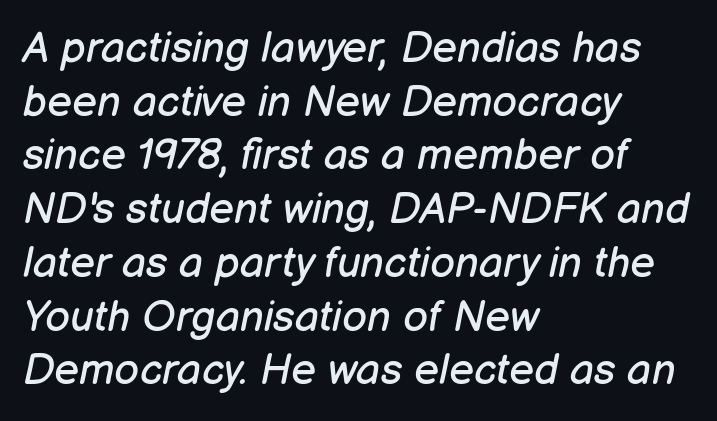
Q: Is the text bold? A: No.
Q: Is the text italic (slanted)? A: Yes, it leans right by about 12 degrees.
Q: Is the text underlined? A: No.
Q: How is the paragraph aligned? A: Left-aligned.
Q: Is the spacing between letters normal or unusually wide? A: Normal.
Q: Is the spacing between lines tight, normal or loose? A: Normal.
Q: Width (condensed, normal, or wide)? A: Normal.
Q: Stroke contrast? A: Low.
Q: x-height? A: Medium.
Q: Monospaced? A: No.
